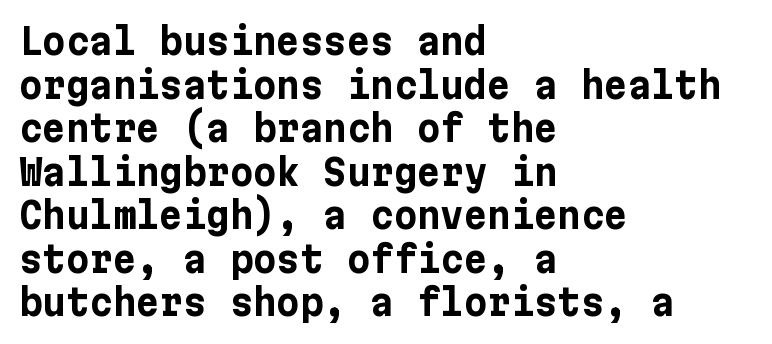
The image shows 36 px bold sans-serif type, upright; set left-aligned, line spacing 1.21x, normal letter spacing, not underlined; low stroke contrast and a medium x-height.
